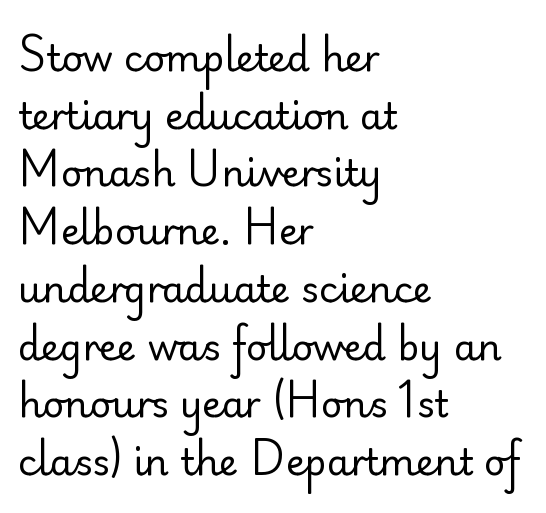
Q: Is the text bold? A: No.
Q: Is the text italic (slanted)? A: No, it is upright.
Q: Is the typeface a serif or a sans-serif typeface? A: Sans-serif.
Q: Is the text underlined? A: No.
Q: How is the paragraph aligned? A: Left-aligned.
Q: Is the spacing between letters normal or unusually wide? A: Normal.
Q: Is the spacing between lines tight, normal or loose? A: Normal.
Q: Width (condensed, normal, or wide)? A: Normal.
Q: Stroke contrast? A: Low.
Q: x-height? A: Small.
Q: Monospaced? A: No.
